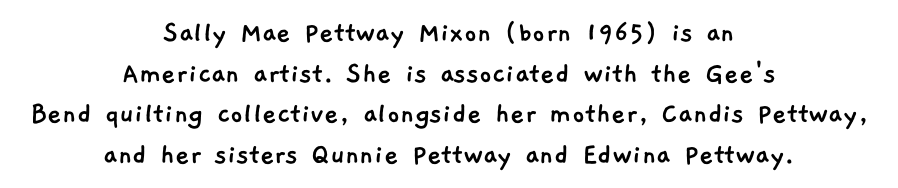
{"serif": "no", "width": "normal", "stroke_contrast": "low", "x_height": "medium", "monospaced": "no", "underline": "no", "align": "center", "line_spacing": "normal", "line_spacing_ratio": 1.31, "letter_spacing": "normal", "letter_spacing_em": 0.0, "glyph_px": 31}
